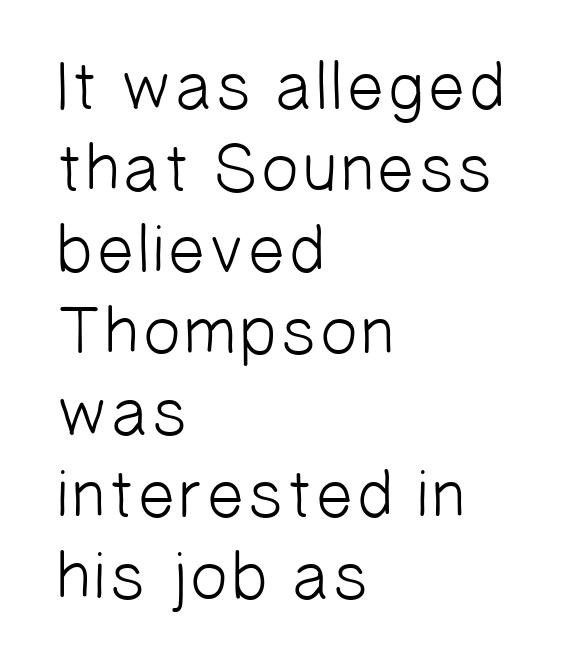
The image shows 68 px light sans-serif type; set left-aligned, line spacing 1.2x, normal letter spacing, not underlined; low stroke contrast and a medium x-height.
